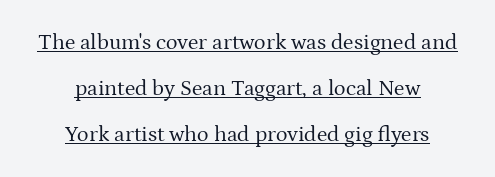
On a weight scale, this lands at 450 or below. Each new line begins a long way beneath the previous one. The paragraph has two soft edges and a firm central axis. The specimen includes a rule beneath the text block's lines. Standard letterfit; no display-style spreading of the glyphs.
